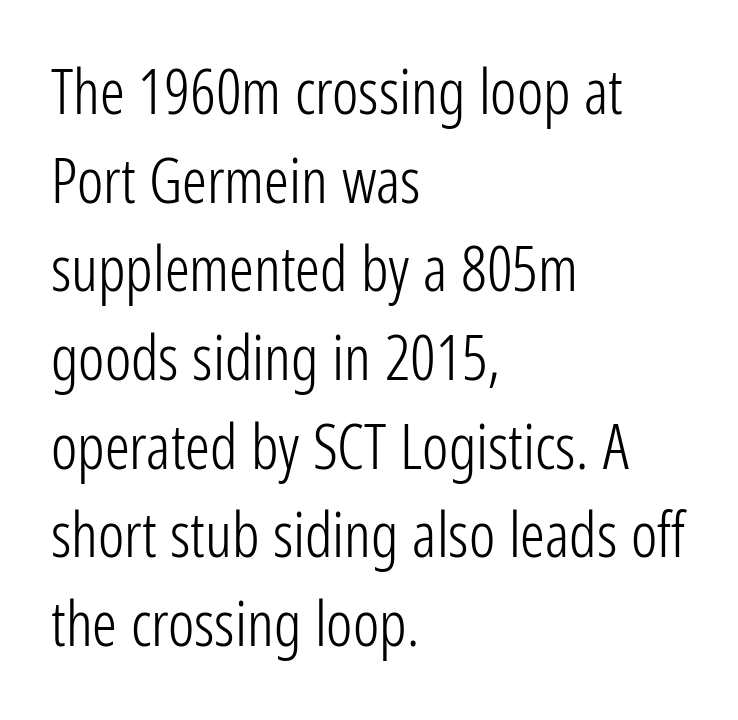
{"serif": "no", "italic": "no", "bold": "no", "weight": "light", "width": "condensed", "stroke_contrast": "low", "x_height": "medium", "monospaced": "no", "underline": "no", "align": "left", "line_spacing": "normal", "line_spacing_ratio": 1.43, "letter_spacing": "normal", "letter_spacing_em": 0.0, "glyph_px": 62}
